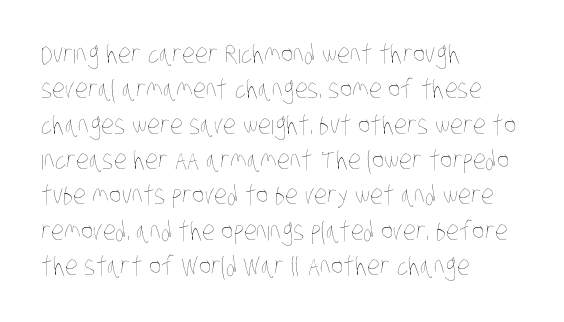
{"bold": "no", "underline": "no", "align": "left", "line_spacing": "normal", "line_spacing_ratio": 1.36, "letter_spacing": "normal", "letter_spacing_em": 0.0, "glyph_px": 26}
